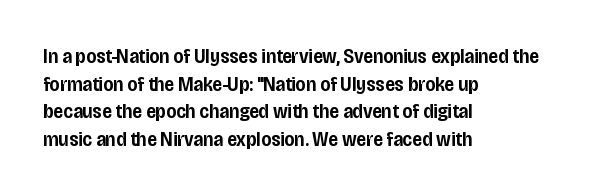
Q: Is the text bold? A: Semi-bold.
Q: Is the text italic (slanted)? A: No, it is upright.
Q: Is the text underlined? A: No.
Q: How is the paragraph aligned? A: Left-aligned.
Q: Is the spacing between letters normal or unusually wide? A: Normal.
Q: Is the spacing between lines tight, normal or loose? A: Normal.
